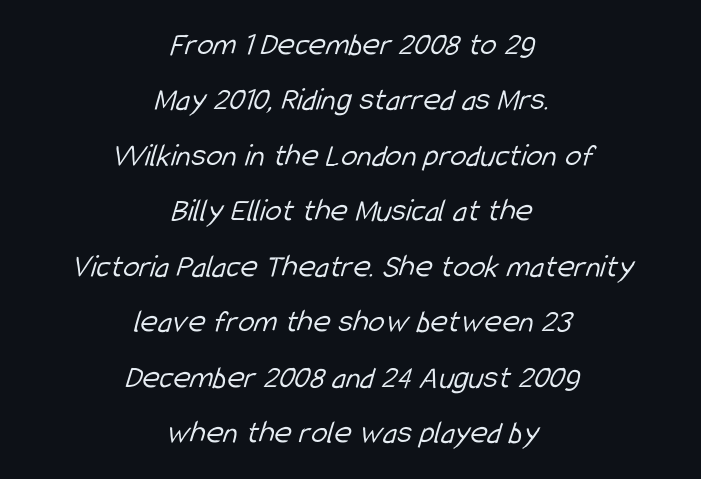
Q: Is the text bold? A: No.
Q: Is the typeface a serif or a sans-serif typeface? A: Sans-serif.
Q: Is the text underlined? A: No.
Q: How is the paragraph aligned? A: Centered.
Q: Is the spacing between letters normal or unusually wide? A: Normal.
Q: Is the spacing between lines tight, normal or loose? A: Normal.
Q: Width (condensed, normal, or wide)? A: Condensed.
Q: Stroke contrast? A: Low.
Q: x-height? A: Medium.
Q: Monospaced? A: No.
